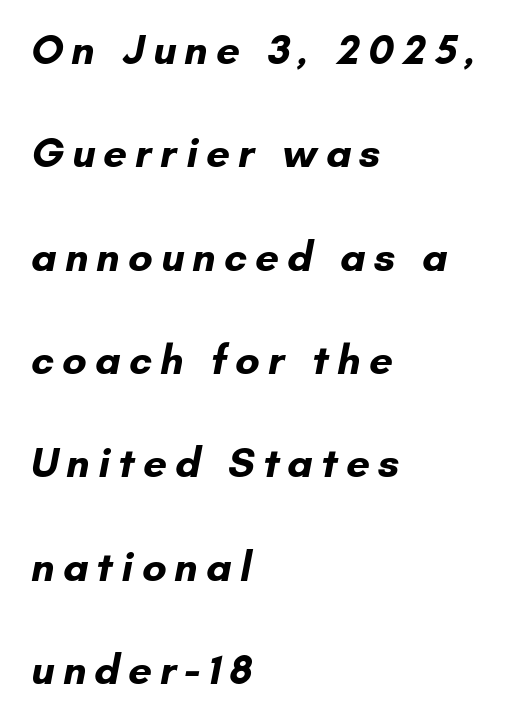
Q: Is the text bold? A: Yes.
Q: Is the typeface a serif or a sans-serif typeface? A: Sans-serif.
Q: Is the text underlined? A: No.
Q: How is the paragraph aligned? A: Left-aligned.
Q: Is the spacing between lines tight, normal or loose? A: Loose.
Q: Width (condensed, normal, or wide)? A: Normal.
Q: Stroke contrast? A: Low.
Q: x-height? A: Small.
Q: Monospaced? A: No.
